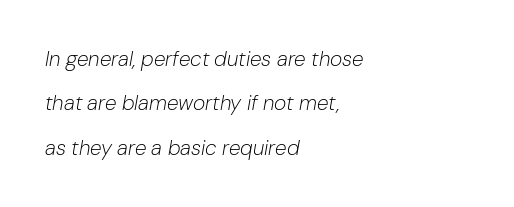
Q: Is the text bold? A: No.
Q: Is the text italic (slanted)? A: Yes, it leans right by about 10 degrees.
Q: Is the text underlined? A: No.
Q: How is the paragraph aligned? A: Left-aligned.
Q: Is the spacing between letters normal or unusually wide? A: Normal.
Q: Is the spacing between lines tight, normal or loose? A: Loose.
